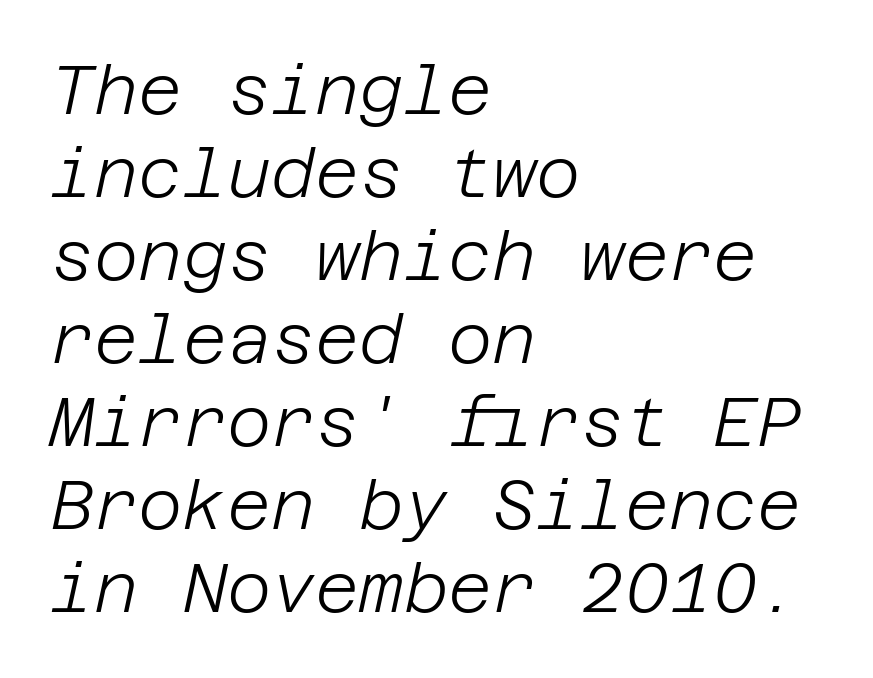
The rendering applies a slant to the glyphs. No extra ink here — the face is not bold. Teacher's note: observe the even left margin — that is flush-left alignment. Anything drawn beneath the words? Only blank space. The tracking reads as untouched default to a designer's eye.
